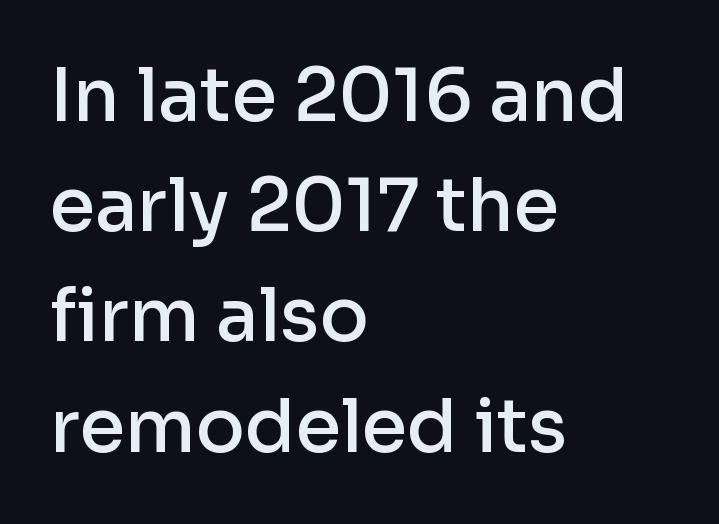
Q: Is the text bold? A: Semi-bold.
Q: Is the text italic (slanted)? A: No, it is upright.
Q: Is the typeface a serif or a sans-serif typeface? A: Sans-serif.
Q: Is the text underlined? A: No.
Q: How is the paragraph aligned? A: Left-aligned.
Q: Is the spacing between letters normal or unusually wide? A: Normal.
Q: Is the spacing between lines tight, normal or loose? A: Normal.
Q: Width (condensed, normal, or wide)? A: Normal.
Q: Stroke contrast? A: Low.
Q: x-height? A: Medium.
Q: Monospaced? A: No.
